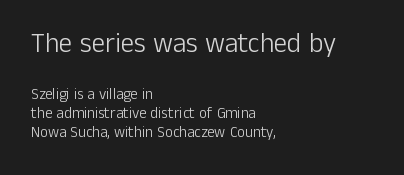
{"italic": "no", "bold": "no", "underline": "no", "align": "left", "line_spacing": "normal", "line_spacing_ratio": 1.27, "letter_spacing": "normal", "letter_spacing_em": 0.0, "larger_block": "first", "size_ratio": 1.8, "glyph_px": 27}
